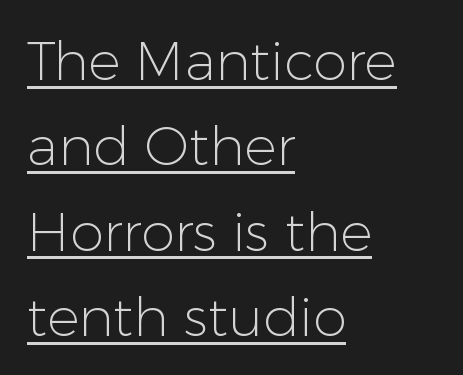
{"serif": "no", "italic": "no", "bold": "no", "weight": "light", "width": "normal", "stroke_contrast": "low", "x_height": "medium", "monospaced": "no", "underline": "yes", "align": "left", "line_spacing": "normal", "line_spacing_ratio": 1.58, "letter_spacing": "normal", "letter_spacing_em": 0.0, "glyph_px": 54}
